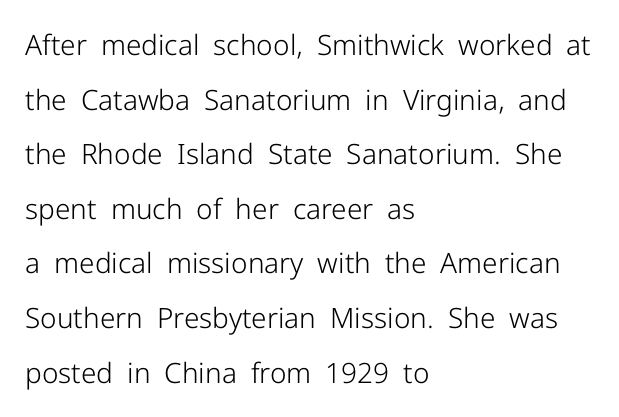
{"serif": "no", "italic": "no", "bold": "no", "weight": "light", "width": "normal", "stroke_contrast": "low", "x_height": "medium", "monospaced": "no", "underline": "no", "align": "left", "line_spacing": "loose", "line_spacing_ratio": 1.95, "letter_spacing": "normal", "letter_spacing_em": 0.0, "glyph_px": 28}
